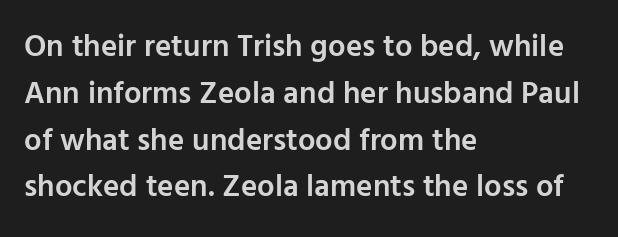
Q: Is the text bold? A: Semi-bold.
Q: Is the text italic (slanted)? A: No, it is upright.
Q: Is the typeface a serif or a sans-serif typeface? A: Sans-serif.
Q: Is the text underlined? A: No.
Q: How is the paragraph aligned? A: Left-aligned.
Q: Is the spacing between letters normal or unusually wide? A: Normal.
Q: Is the spacing between lines tight, normal or loose? A: Normal.
Q: Width (condensed, normal, or wide)? A: Normal.
Q: Stroke contrast? A: Low.
Q: x-height? A: Medium.
Q: Monospaced? A: No.
